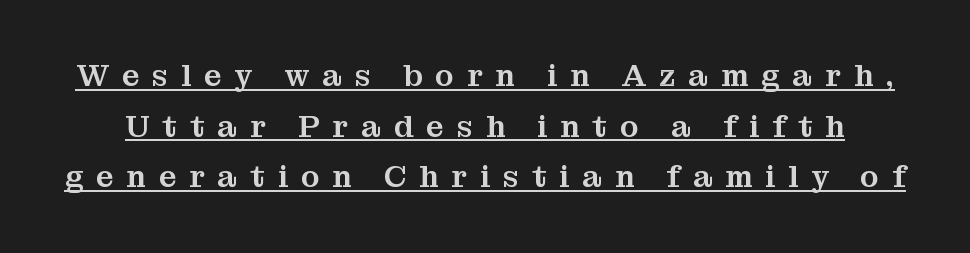
The image shows 31 px serif type, upright; set normal line spacing (1.63x), unusually wide letter spacing (+0.41 em), underlined; medium stroke contrast and a medium x-height.
